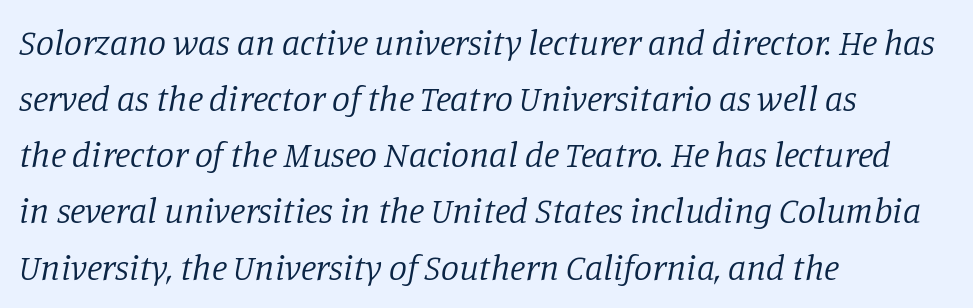
Q: Is the text bold? A: No.
Q: Is the text italic (slanted)? A: Yes, it leans right by about 11 degrees.
Q: Is the typeface a serif or a sans-serif typeface? A: Serif.
Q: Is the text underlined? A: No.
Q: How is the paragraph aligned? A: Left-aligned.
Q: Is the spacing between letters normal or unusually wide? A: Normal.
Q: Is the spacing between lines tight, normal or loose? A: Normal.
Q: Width (condensed, normal, or wide)? A: Normal.
Q: Stroke contrast? A: Low.
Q: x-height? A: Large.
Q: Monospaced? A: No.
